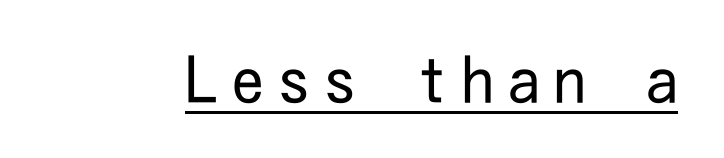
The image shows 63 px regular-weight, condensed sans-serif type, upright; set unusually wide letter spacing (+0.23 em), underlined; low stroke contrast and a medium x-height.
